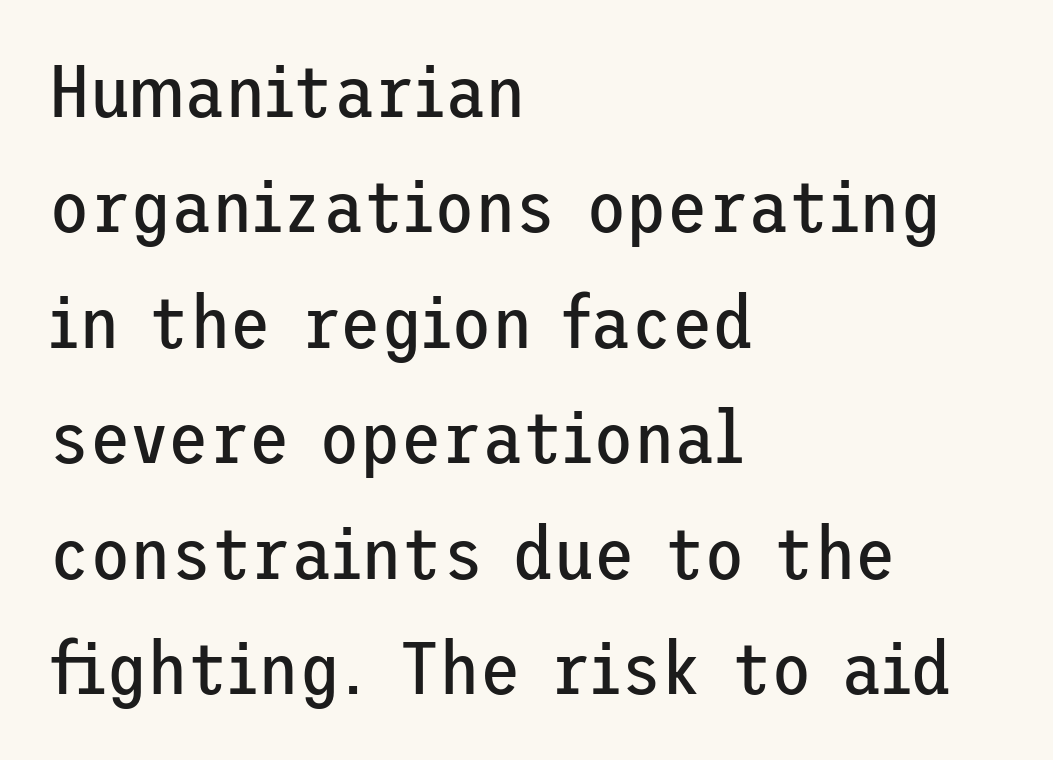
The image shows 74 px regular-weight sans-serif type, upright; set left-aligned, normal line spacing (1.56x), normal letter spacing, not underlined; low stroke contrast and a medium x-height.
